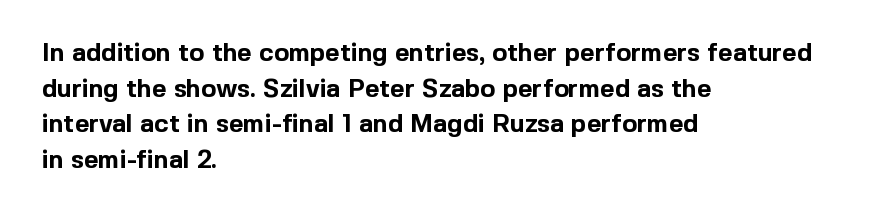
This rendering leaves character spacing at its baseline value. Any mark beneath the type? The region is blank. This is roman type, the default non-slanted kind. Pretty heavy lettering here — definitely bold. Notice how descenders clear the ascenders below comfortably — that's standard leading. All the whitespace from short lines collects on the right.
